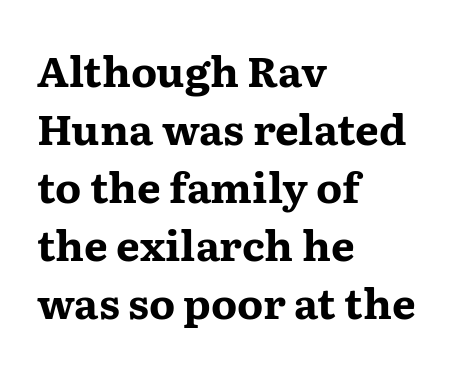
{"serif": "yes", "italic": "no", "bold": "yes", "weight": "bold", "width": "wide", "stroke_contrast": "medium", "x_height": "medium", "monospaced": "no", "underline": "no", "align": "left", "line_spacing": "normal", "line_spacing_ratio": 1.38, "letter_spacing": "normal", "letter_spacing_em": 0.0, "glyph_px": 42}
